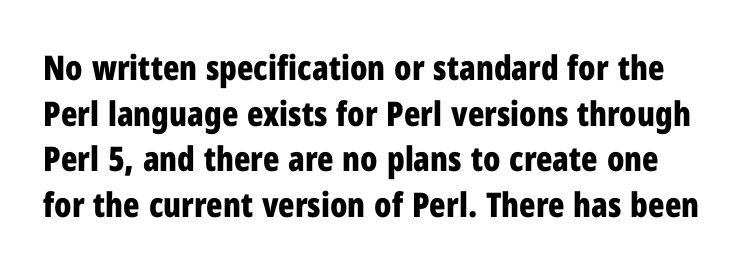
{"serif": "no", "italic": "no", "bold": "yes", "weight": "bold", "width": "condensed", "stroke_contrast": "low", "x_height": "medium", "monospaced": "no", "underline": "no", "line_spacing": "normal", "line_spacing_ratio": 1.34, "letter_spacing": "normal", "letter_spacing_em": 0.0, "glyph_px": 34}
